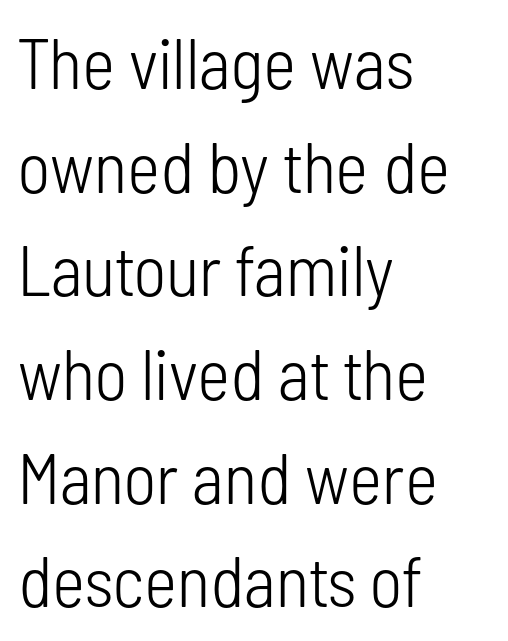
{"serif": "no", "italic": "no", "bold": "no", "weight": "light", "width": "condensed", "stroke_contrast": "low", "x_height": "medium", "monospaced": "no", "underline": "no", "align": "left", "line_spacing": "normal", "line_spacing_ratio": 1.46, "letter_spacing": "normal", "letter_spacing_em": 0.0, "glyph_px": 71}
